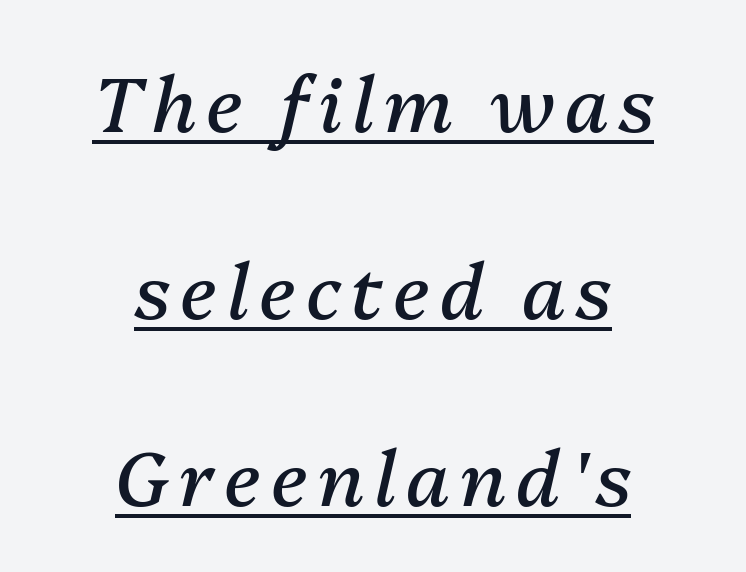
Think standard paragraph weight, or any step lighter than that. The specimen includes a rule beneath the text block's lines. Varying glyph widths throughout — classic text-font behaviour. Short and long lines alike share a common midpoint. Characters are canted at an angle relative to the baseline's perpendicular. The leading is generous, giving the passage an open texture.
